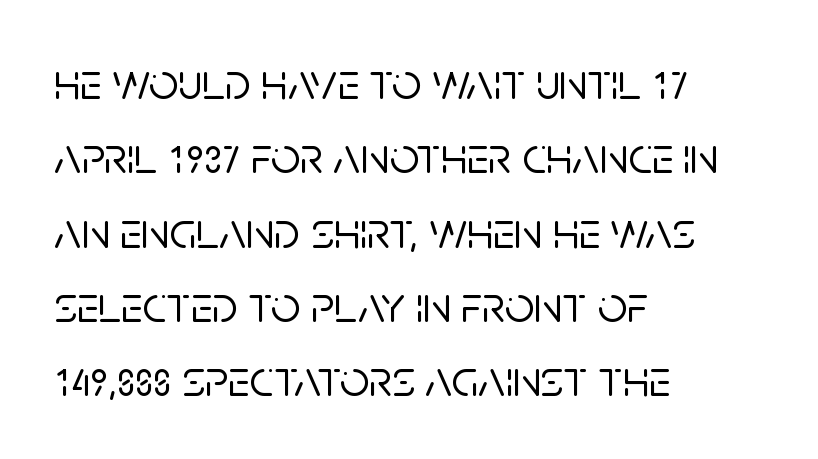
{"serif": "no", "italic": "no", "width": "normal", "stroke_contrast": "low", "x_height": "large", "monospaced": "no", "underline": "no", "align": "left", "line_spacing": "normal", "line_spacing_ratio": 1.43, "letter_spacing": "normal", "letter_spacing_em": 0.0, "glyph_px": 52}
